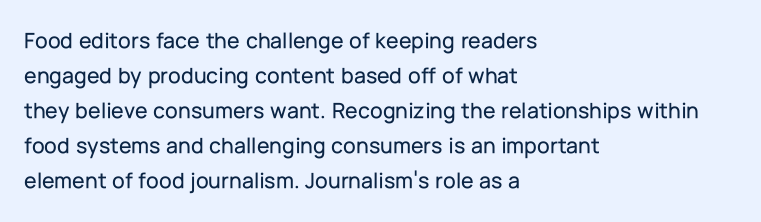
Left-aligned paragraph, ragged on the right. This sample uses an upright cut, with every glyph sitting square on the baseline. Only glyphs here, with clear space below each row. In terms of letterspacing, this is plain default setting. The line-height multiplier appears to be the usual default.
